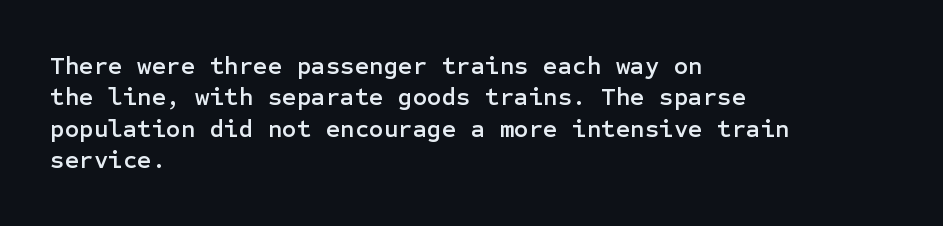
{"italic": "no", "underline": "no", "align": "left", "line_spacing": "normal", "line_spacing_ratio": 1.26, "letter_spacing": "normal", "letter_spacing_em": 0.0, "glyph_px": 25}
